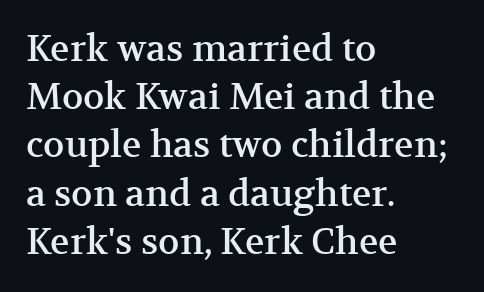
Q: Is the text italic (slanted)? A: No, it is upright.
Q: Is the typeface a serif or a sans-serif typeface? A: Serif.
Q: Is the text underlined? A: No.
Q: How is the paragraph aligned? A: Left-aligned.
Q: Is the spacing between letters normal or unusually wide? A: Normal.
Q: Is the spacing between lines tight, normal or loose? A: Normal.
Q: Width (condensed, normal, or wide)? A: Normal.
Q: Stroke contrast? A: Medium.
Q: x-height? A: Medium.
Q: Monospaced? A: No.
